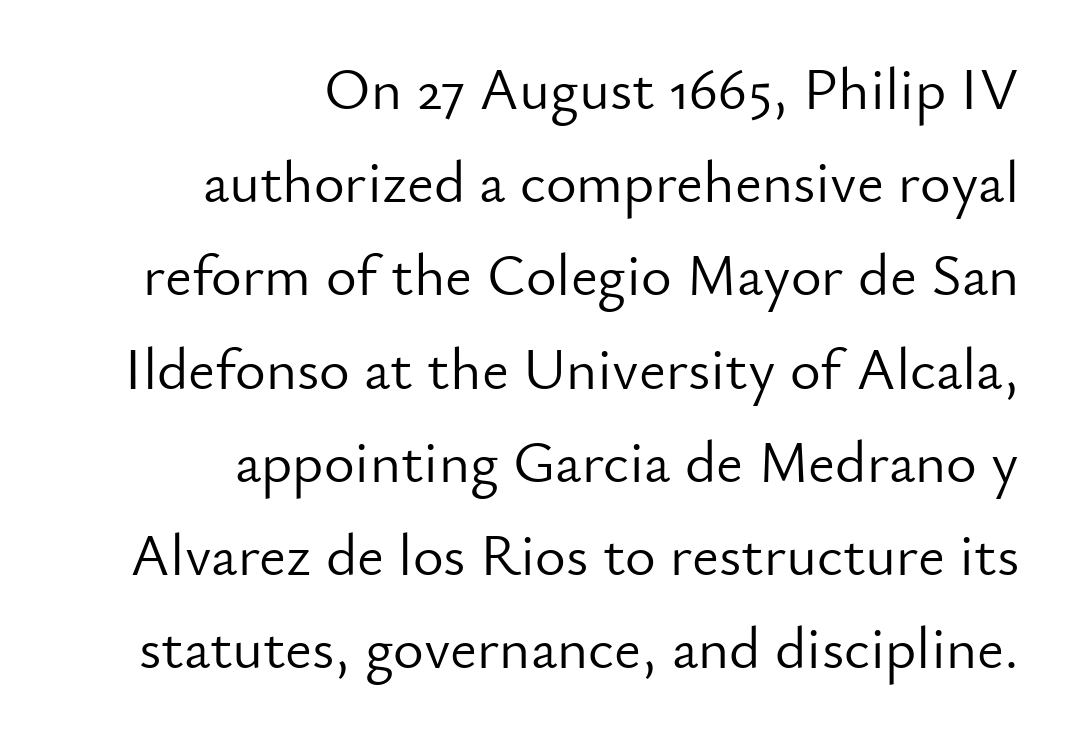
This rendering employs a face without finishing strokes, i.e., a sans-serif. The specimen reads as upright at a glance. The tracking reads as untouched default to a designer's eye. Horizontally, the lines are justified to the trailing edge only.
